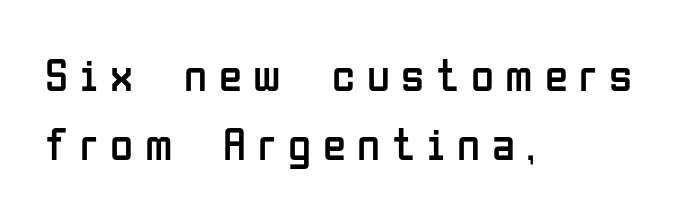
Unlike a traditional serif, this face leaves its strokes unadorned. A typesetter would call this proportional, since set widths differ per character. Compared with typical paragraphs, the rows here are spaced about the same. Layout note: lines flush left.
